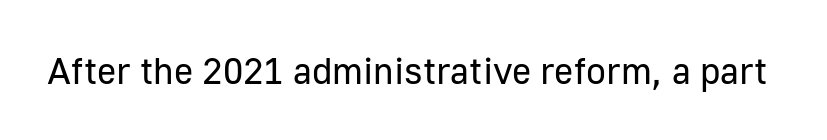
Weight: not bold — regular or lighter. Here the designer chose a conventional face with non-uniform glyph widths. The passage shown is typeset with a sans-serif family. The glyphs are unaccompanied by any horizontal stroke below them. The typography opts for an upright posture over an oblique one. Honestly, the letter spacing is just normal — you wouldn't notice it.
